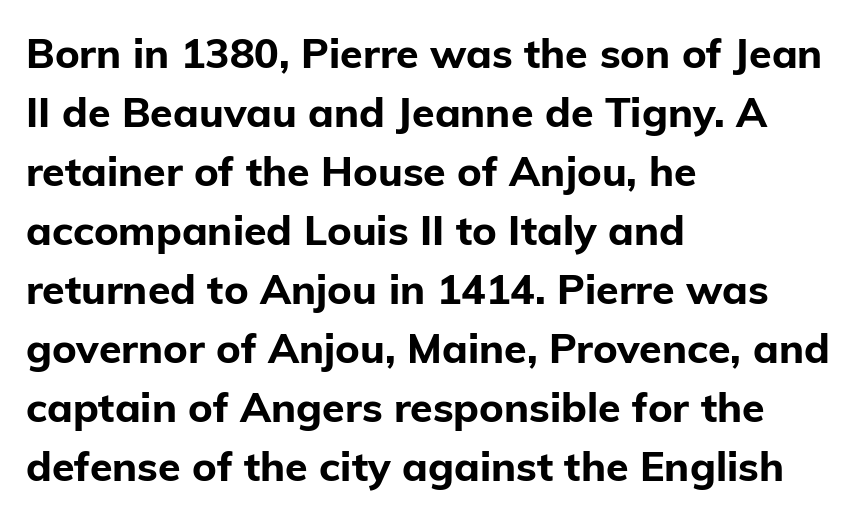
Q: Is the text bold? A: Yes.
Q: Is the text italic (slanted)? A: No, it is upright.
Q: Is the typeface a serif or a sans-serif typeface? A: Sans-serif.
Q: Is the text underlined? A: No.
Q: How is the paragraph aligned? A: Left-aligned.
Q: Is the spacing between letters normal or unusually wide? A: Normal.
Q: Is the spacing between lines tight, normal or loose? A: Normal.
Q: Width (condensed, normal, or wide)? A: Normal.
Q: Stroke contrast? A: Low.
Q: x-height? A: Medium.
Q: Monospaced? A: No.
